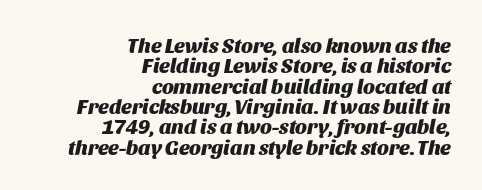
{"italic": "yes", "lean": "right", "slant_degrees": 11, "bold": "yes", "underline": "no", "align": "right", "line_spacing": "tight", "line_spacing_ratio": 0.97, "letter_spacing": "normal", "letter_spacing_em": 0.0, "glyph_px": 21}
